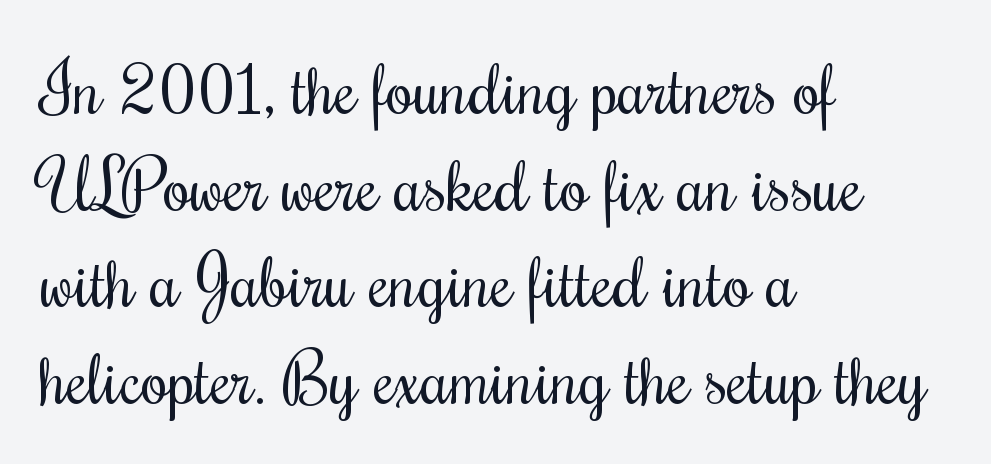
These lines are rendered in a variable-pitch font. Rows of type keep a routine distance in the vertical direction. The ragged edge is on the right, which tells us the setting is flush left. The line texture is even and compact thanks to regular tracking.
